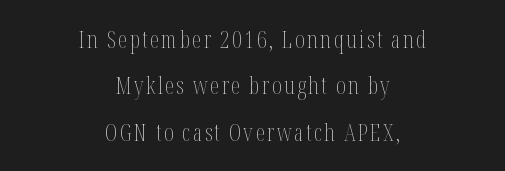
The image shows 23 px text type, upright; set centered, loose line spacing (2.02x), not underlined.
